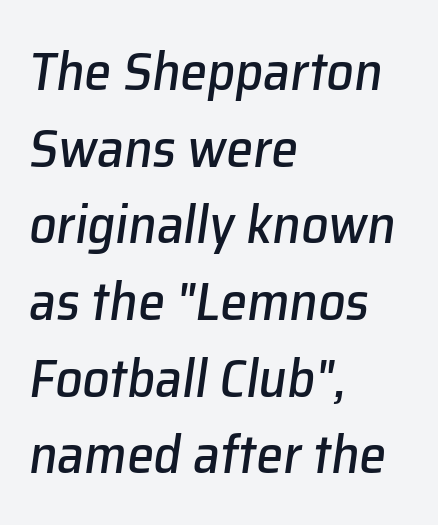
{"italic": "yes", "lean": "right", "slant_degrees": 8, "width": "normal", "stroke_contrast": "low", "x_height": "medium", "monospaced": "no", "underline": "no", "align": "left", "line_spacing": "normal", "line_spacing_ratio": 1.42, "letter_spacing": "normal", "letter_spacing_em": 0.0, "glyph_px": 54}
